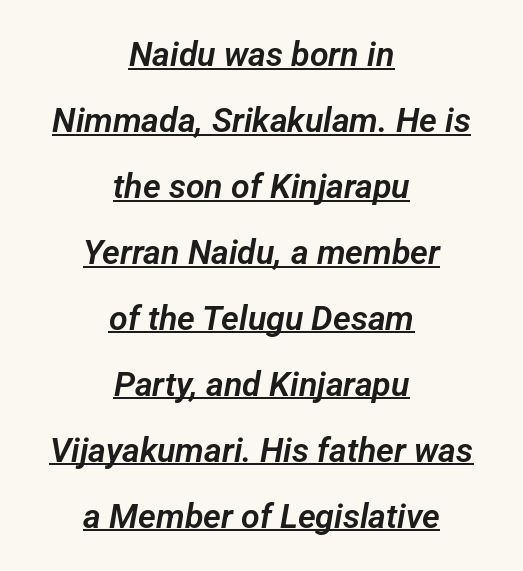
Q: Is the typeface a serif or a sans-serif typeface? A: Sans-serif.
Q: Is the text underlined? A: Yes.
Q: How is the paragraph aligned? A: Centered.
Q: Is the spacing between letters normal or unusually wide? A: Normal.
Q: Is the spacing between lines tight, normal or loose? A: Loose.
Q: Width (condensed, normal, or wide)? A: Normal.
Q: Stroke contrast? A: Low.
Q: x-height? A: Medium.
Q: Monospaced? A: No.
